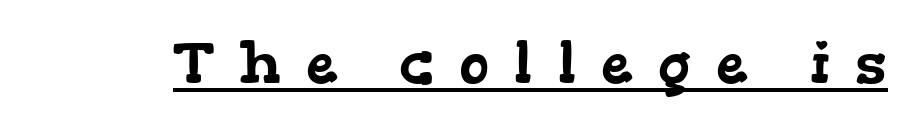
The image shows 57 px wide serif type; set unusually wide letter spacing (+0.44 em), underlined; low stroke contrast and a medium x-height.
